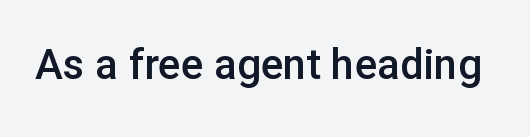
{"serif": "no", "italic": "no", "bold": "semi", "weight": "semibold", "width": "normal", "stroke_contrast": "low", "x_height": "medium", "monospaced": "no", "underline": "no", "letter_spacing": "normal", "letter_spacing_em": 0.0, "glyph_px": 42}
